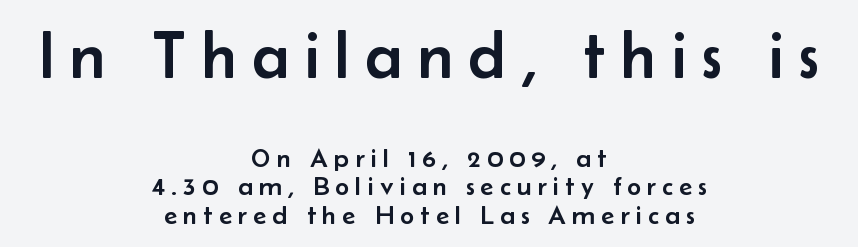
The image shows 67 px sans-serif type, upright; set centered, tight line spacing (1.06x), unusually wide letter spacing (+0.23 em), not underlined; the first (top) block is 2.48x larger; low stroke contrast and a small x-height.
